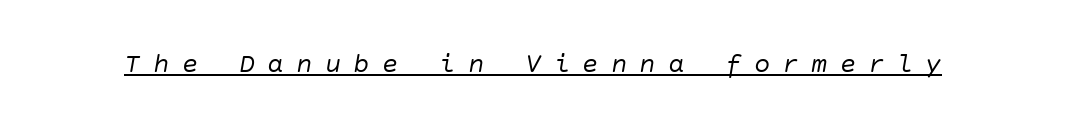
Tall strokes in this sample are angled rather than plumb. Does extra space separate the letters? Yes, quite a lot of it. Has an underline been added? It has. The cut favours lightness, reaching ordinary text weight at its darkest.
